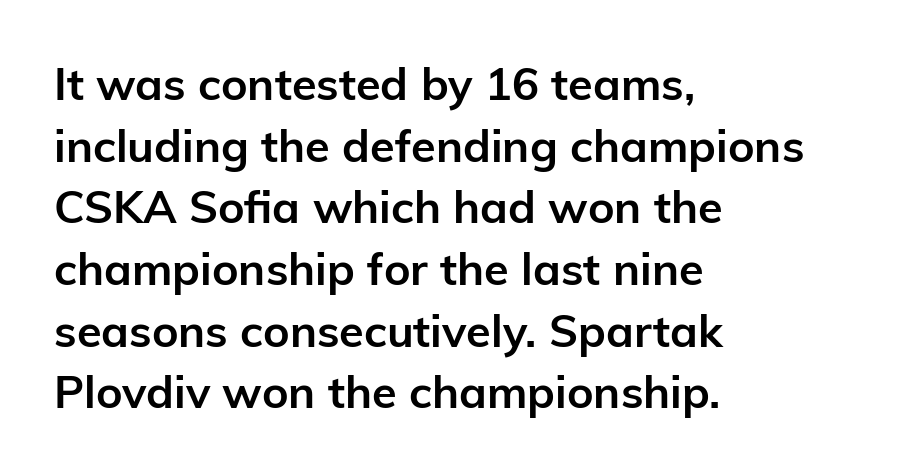
Q: Is the text bold? A: Yes.
Q: Is the text italic (slanted)? A: No, it is upright.
Q: Is the typeface a serif or a sans-serif typeface? A: Sans-serif.
Q: Is the text underlined? A: No.
Q: How is the paragraph aligned? A: Left-aligned.
Q: Is the spacing between letters normal or unusually wide? A: Normal.
Q: Is the spacing between lines tight, normal or loose? A: Normal.
Q: Width (condensed, normal, or wide)? A: Normal.
Q: Stroke contrast? A: Low.
Q: x-height? A: Medium.
Q: Monospaced? A: No.
